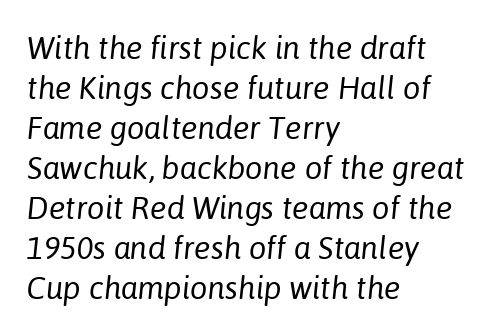
Q: Is the text bold? A: No.
Q: Is the text italic (slanted)? A: Yes, it leans right by about 6 degrees.
Q: Is the text underlined? A: No.
Q: How is the paragraph aligned? A: Left-aligned.
Q: Is the spacing between letters normal or unusually wide? A: Normal.
Q: Is the spacing between lines tight, normal or loose? A: Normal.
Q: Width (condensed, normal, or wide)? A: Normal.
Q: Stroke contrast? A: Low.
Q: x-height? A: Medium.
Q: Monospaced? A: No.
